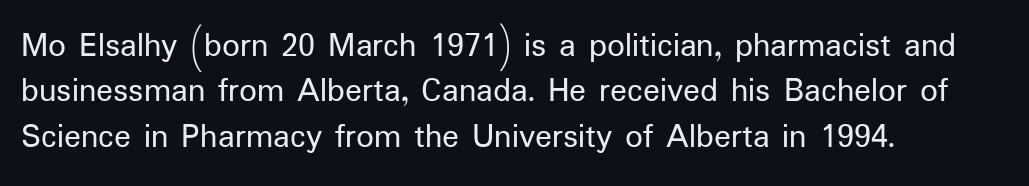
Vertical strokes here are truly vertical. A typesetter would label this face a sans. Character widths vary here, with narrow letters taking less room than wide ones. You could call the tracking neutral — neither tight nor loose. Weight: not bold — regular or lighter. Only glyphs here, with clear space below each row.
